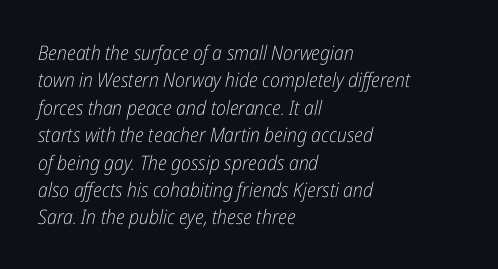
Q: Is the text bold? A: No.
Q: Is the text italic (slanted)? A: Yes, it leans right by about 12 degrees.
Q: Is the text underlined? A: No.
Q: How is the paragraph aligned? A: Left-aligned.
Q: Is the spacing between letters normal or unusually wide? A: Normal.
Q: Is the spacing between lines tight, normal or loose? A: Normal.
